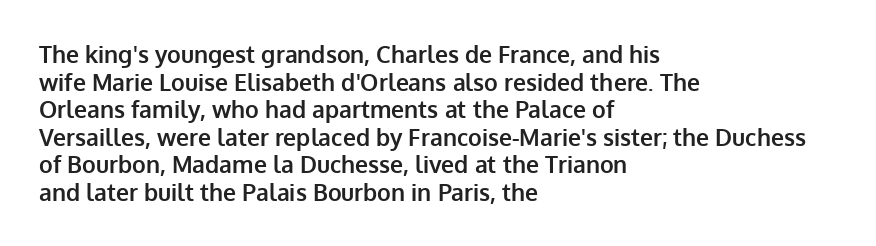
Q: Is the text bold? A: Yes.
Q: Is the text italic (slanted)? A: No, it is upright.
Q: Is the text underlined? A: No.
Q: How is the paragraph aligned? A: Left-aligned.
Q: Is the spacing between letters normal or unusually wide? A: Normal.
